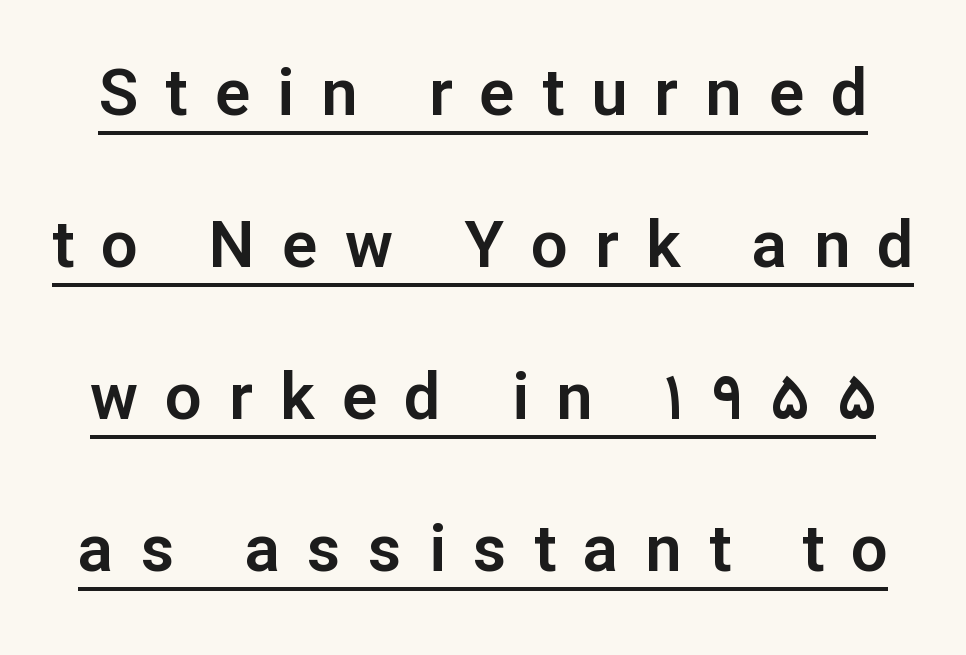
The image shows 65 px sans-serif type, upright; set loose line spacing (2.34x), unusually wide letter spacing (+0.42 em), underlined; low stroke contrast and a medium x-height.
